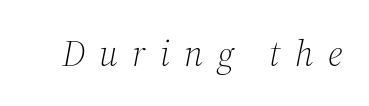
{"serif": "yes", "italic": "yes", "lean": "right", "slant_degrees": 12, "bold": "no", "weight": "light", "width": "normal", "stroke_contrast": "medium", "x_height": "medium", "monospaced": "no", "underline": "no", "letter_spacing": "wide", "letter_spacing_em": 0.38, "glyph_px": 37}
